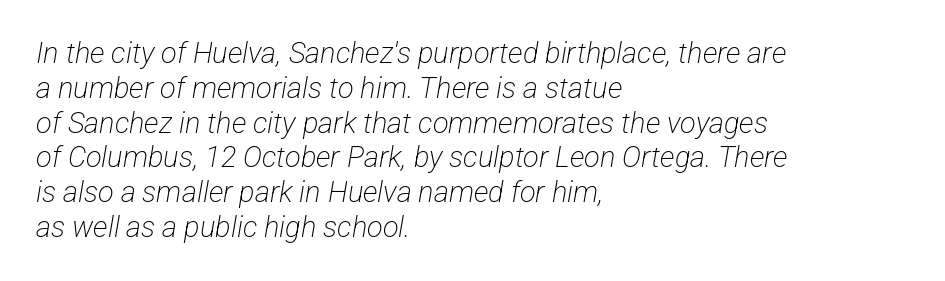
The image shows 29 px light, condensed sans-serif type; set left-aligned, line spacing 1.2x, normal letter spacing, not underlined; low stroke contrast and a medium x-height.
